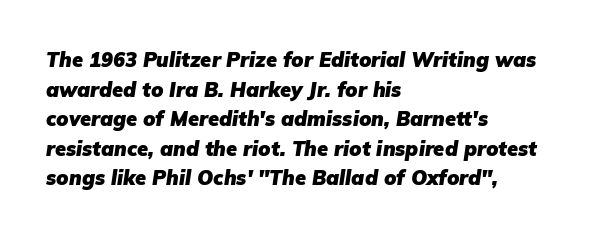
{"italic": "yes", "lean": "right", "slant_degrees": 9, "bold": "yes", "underline": "no", "align": "left", "line_spacing": "normal", "line_spacing_ratio": 1.48, "letter_spacing": "normal", "letter_spacing_em": 0.0, "glyph_px": 20}
